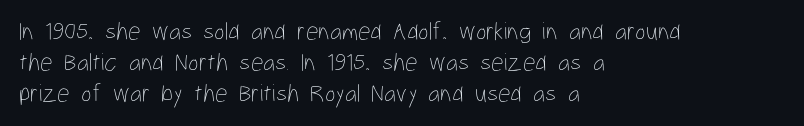
The image shows 25 px text type, upright; set left-aligned, normal line spacing (1.25x), normal letter spacing, not underlined.
